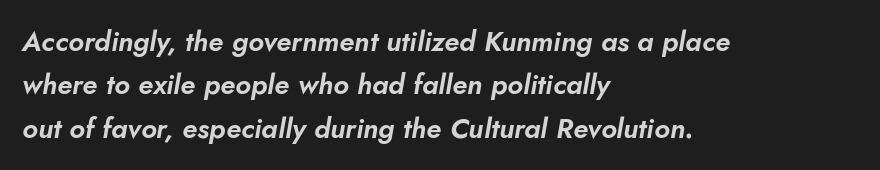
The image shows 28 px text type, italic (leaning right); set left-aligned, normal line spacing (1.55x), normal letter spacing, not underlined; low stroke contrast and a small x-height.
